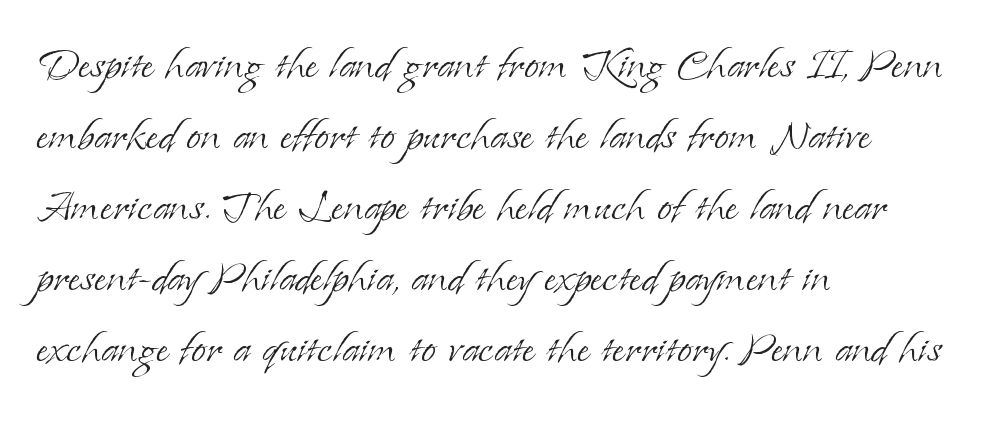
The image shows 53 px light serif type; set left-aligned, normal line spacing (1.34x), normal letter spacing, not underlined; low stroke contrast and a small x-height.
